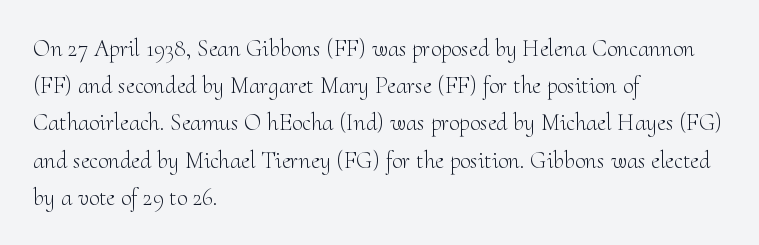
Ordinary non-slanted type is in use. This sample uses plain, unmodified letter spacing. Has an underline been added? It has not. The designer left line spacing at the default. The cut favours lightness, reaching ordinary text weight at its darkest. Layout note: lines flush left.
